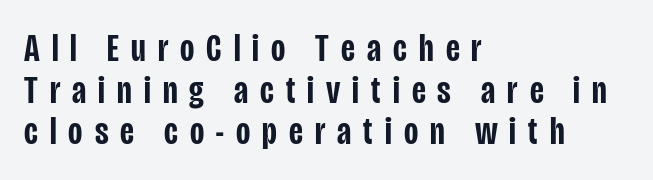
This rendering employs a face without finishing strokes, i.e., a sans-serif. Layout note: lines flush left. The tracking jumps out immediately: characters are airy and widely separated. Decoration check: the copy has no underline. Interline gaps are noticeably narrow in this sample. Italic? Not at all — the glyphs are vertical.
